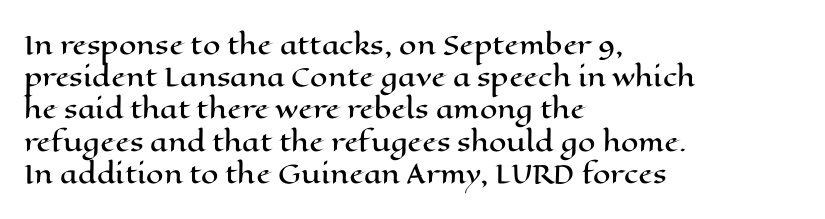
{"italic": "no", "underline": "no", "align": "left", "line_spacing": "normal", "line_spacing_ratio": 1.29, "letter_spacing": "normal", "letter_spacing_em": 0.0, "glyph_px": 25}
